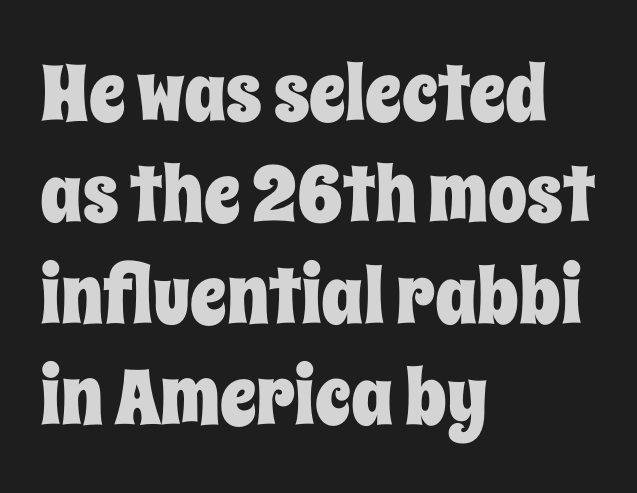
Between one letter and the next there's only the usual sliver of space. Bare-footed words on every line. Quick note: not italic, upright. Note the varied advance widths — an 'i' is clearly narrower than an 'm'. This sample keeps an unexceptional amount of space between lines. Where is the straight margin? On the left.
